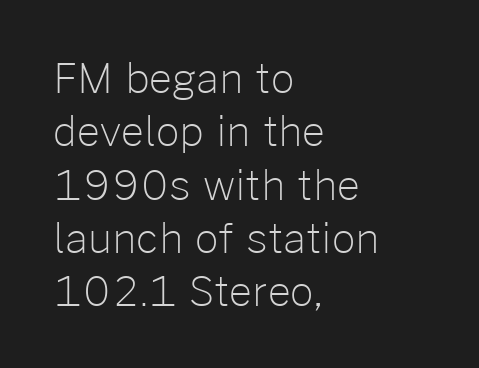
{"serif": "no", "italic": "no", "bold": "no", "weight": "light", "width": "normal", "stroke_contrast": "low", "x_height": "medium", "monospaced": "no", "underline": "no", "align": "left", "line_spacing": "normal", "line_spacing_ratio": 1.3, "letter_spacing": "normal", "letter_spacing_em": 0.0, "glyph_px": 41}
